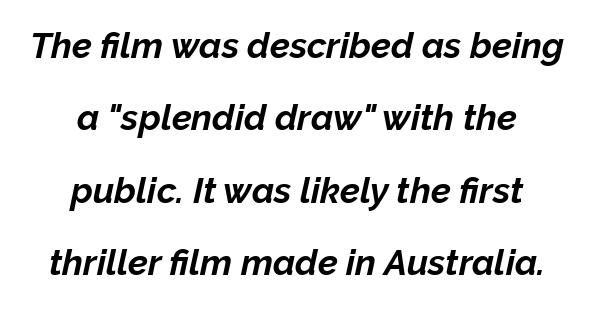
The strip under each line holds only bare page. The lettering tilts uniformly, giving the passage an italic look. Character widths vary here, with narrow letters taking less room than wide ones. This rendering leaves character spacing at its baseline value. Typesetter's note: full bold, strokes at maximum text heaviness. The lines in this sample share a center point and differ in where they start and stop.
